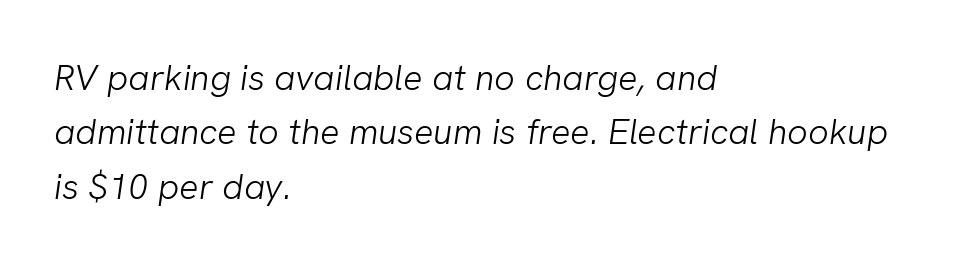
Notice how the passage keeps a crisp vertical edge on the left only. No word sits above an underline. Note the varied advance widths — an 'i' is clearly narrower than an 'm'. Here the glyphs are tracked normally, forming tight word shapes.
